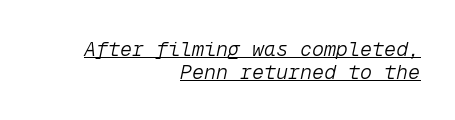
The strokes are not fattened; the text isn't bold. Quick note: interline space is minimal. Is there an underline? Yes — a line sits under the letters. This rendering leaves character spacing at its baseline value. Line endings align vertically; line beginnings do not.
